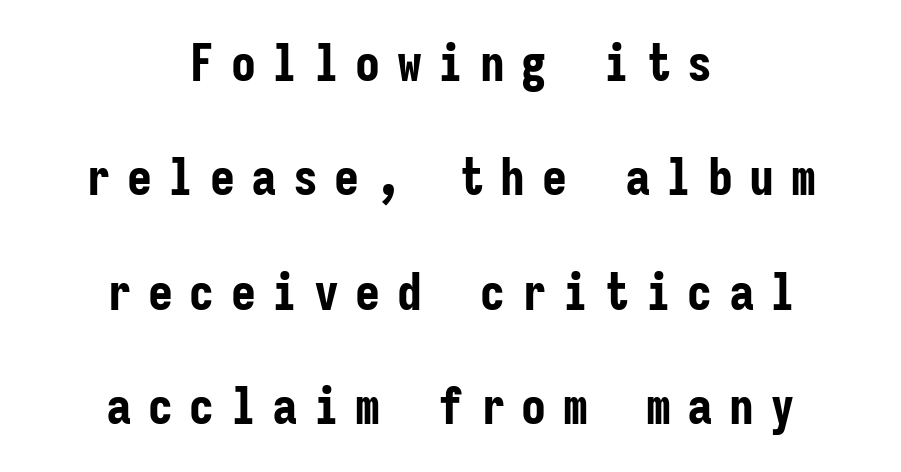
{"serif": "no", "italic": "no", "bold": "yes", "weight": "bold", "width": "condensed", "stroke_contrast": "low", "x_height": "medium", "monospaced": "yes", "underline": "no", "align": "center", "line_spacing": "loose", "line_spacing_ratio": 2.29, "letter_spacing": "wide", "letter_spacing_em": 0.33, "glyph_px": 50}
